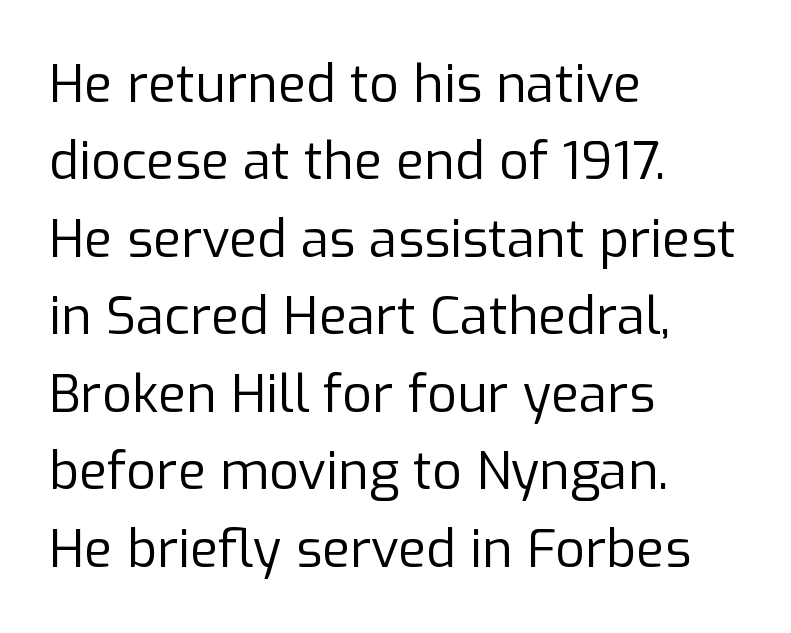
The words here are not underlined. The rag falls on the right side of this text block. Does the leading feel generous? No, just average. The passage shown is typed in a proportional face where columns would drift. The letters stand upright; this is a roman face. Weight: in the light-to-regular range.
